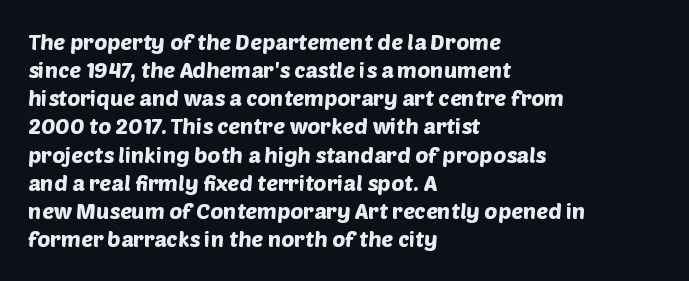
{"underline": "no", "align": "left", "line_spacing": "normal", "line_spacing_ratio": 1.28, "letter_spacing": "normal", "letter_spacing_em": 0.0, "glyph_px": 22}
